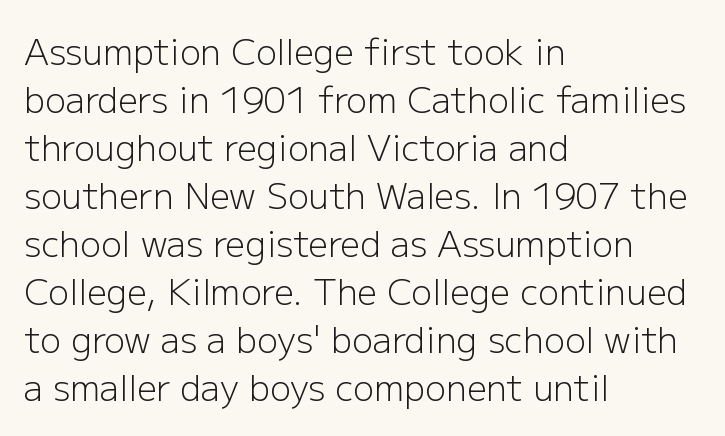
The image shows 35 px light sans-serif type, upright; set left-aligned, normal line spacing (1.37x), normal letter spacing, not underlined; low stroke contrast and a medium x-height.
